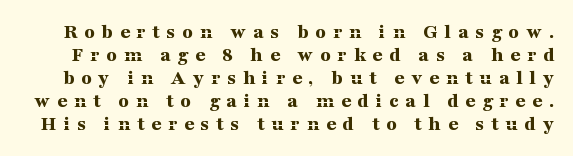
Q: Is the text bold? A: Yes.
Q: Is the text italic (slanted)? A: No, it is upright.
Q: Is the text underlined? A: No.
Q: Is the spacing between letters normal or unusually wide? A: Unusually wide.
Q: Is the spacing between lines tight, normal or loose? A: Tight.
